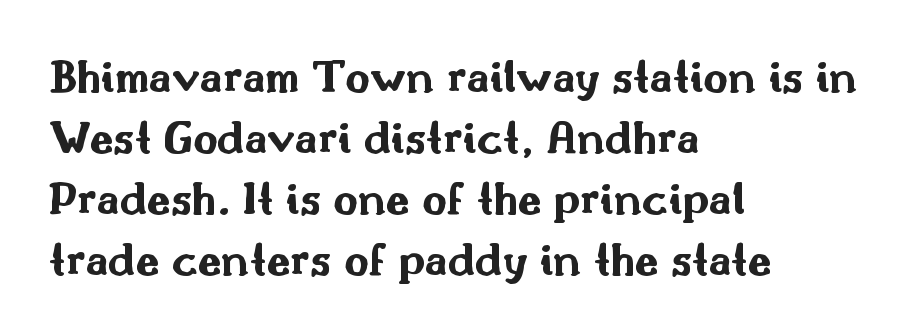
Q: Is the text bold? A: Yes.
Q: Is the text italic (slanted)? A: No, it is upright.
Q: Is the typeface a serif or a sans-serif typeface? A: Sans-serif.
Q: Is the text underlined? A: No.
Q: How is the paragraph aligned? A: Left-aligned.
Q: Is the spacing between letters normal or unusually wide? A: Normal.
Q: Is the spacing between lines tight, normal or loose? A: Normal.
Q: Width (condensed, normal, or wide)? A: Wide.
Q: Stroke contrast? A: Medium.
Q: x-height? A: Small.
Q: Monospaced? A: No.
